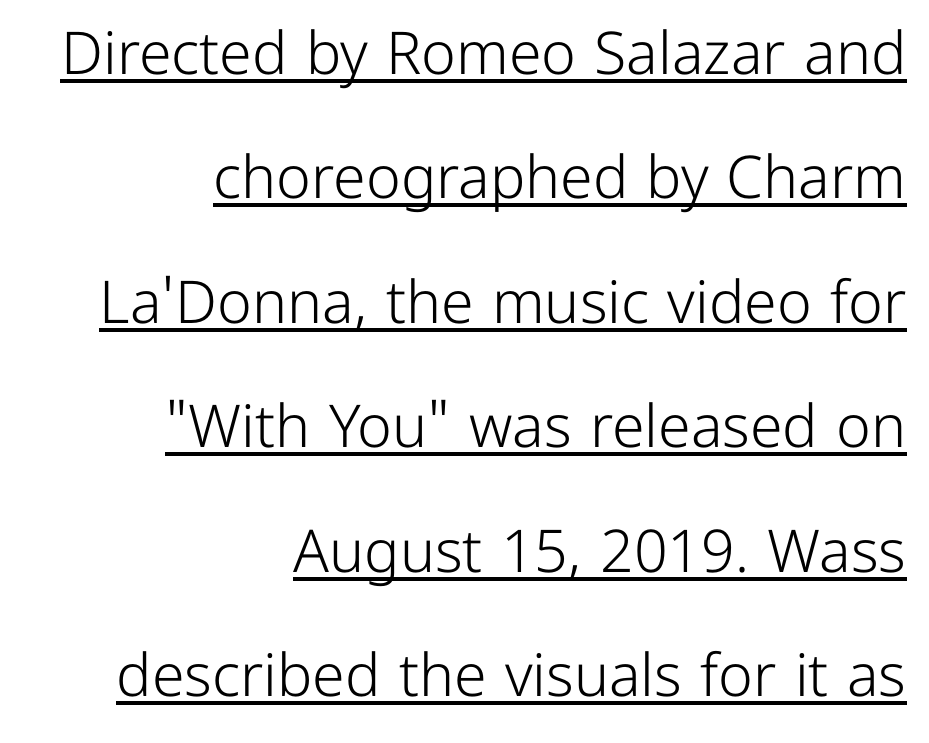
Posture: upright roman. The typesetter has applied underlining to the passage shown. The rendering keeps characters at their native spacing. The type family on display is of the sans-serif kind. Is the stroke heavy? The answer is a plain regular-or-lighter. You could not count columns in this text — the font is proportionally spaced.
